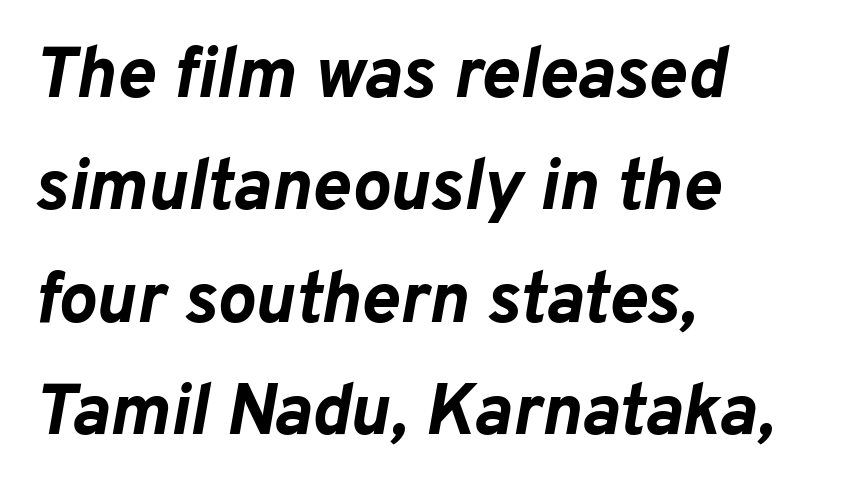
{"italic": "yes", "lean": "right", "slant_degrees": 10, "bold": "yes", "weight": "bold", "width": "normal", "stroke_contrast": "low", "x_height": "medium", "monospaced": "no", "underline": "no", "align": "left", "line_spacing": "normal", "line_spacing_ratio": 1.56, "letter_spacing": "normal", "letter_spacing_em": 0.0, "glyph_px": 72}
